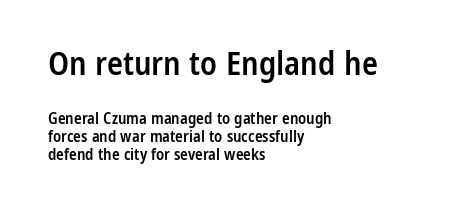
In this sample the first text group is rendered at the bigger scale. The space directly below the letters is spotless. Spacing between characters is what you'd get straight out of the box. The type sits square on the baseline with zero lean.
